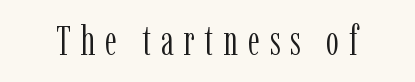
The image shows 41 px light, condensed serif type, upright; set unusually wide letter spacing (+0.24 em), not underlined; low stroke contrast and a medium x-height.
